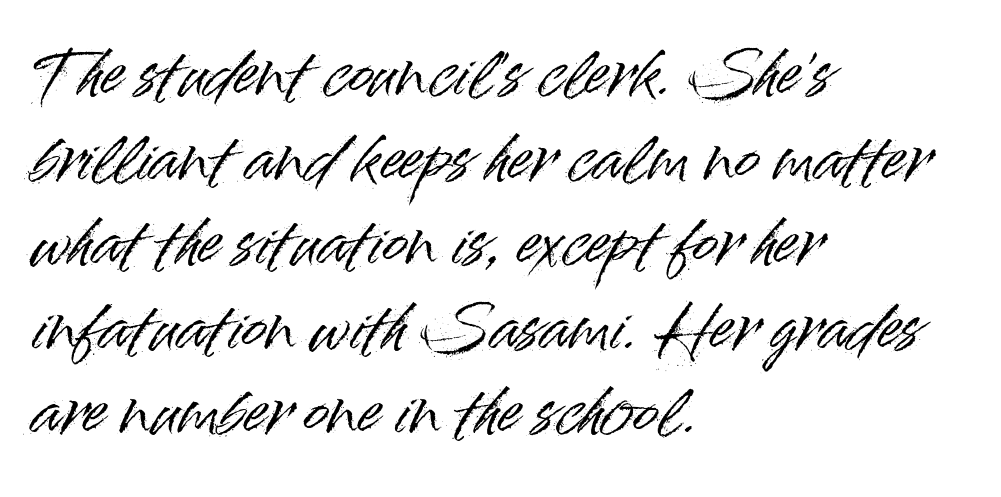
Q: Is the text italic (slanted)? A: Yes.
Q: Is the typeface a serif or a sans-serif typeface? A: Sans-serif.
Q: Is the text underlined? A: No.
Q: How is the paragraph aligned? A: Left-aligned.
Q: Is the spacing between letters normal or unusually wide? A: Normal.
Q: Is the spacing between lines tight, normal or loose? A: Normal.
Q: Width (condensed, normal, or wide)? A: Normal.
Q: Stroke contrast? A: High.
Q: x-height? A: Small.
Q: Monospaced? A: No.
